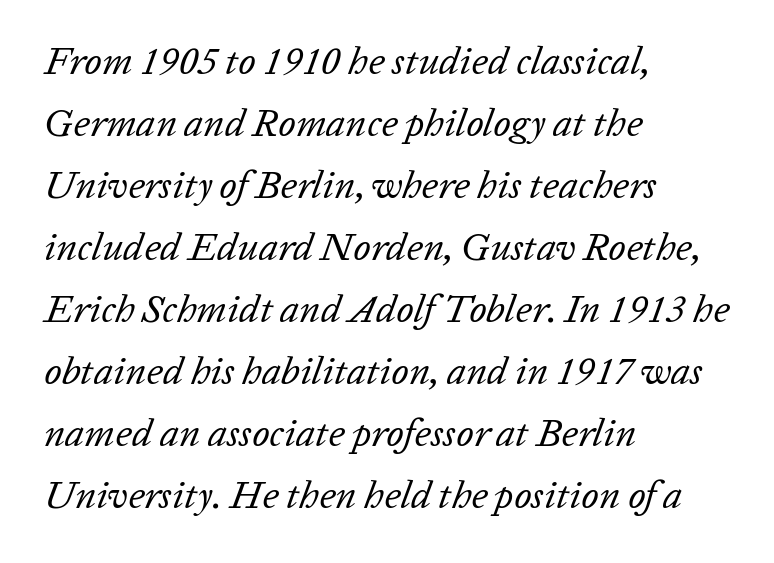
Students, note that the glyphs here touch the page at normal intervals. These lines sit exactly where default settings would place them. Letters have the restrained weight of plain body copy at most. Looks like regular typesetting: each glyph gets only the width it needs. Decoration check: the copy has no underline. Reading down the block, your eye returns to a fixed left position each line.
